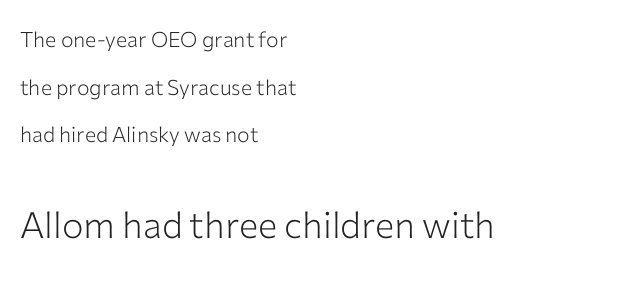
Q: Is the text bold? A: No.
Q: Is the text italic (slanted)? A: No, it is upright.
Q: Is the typeface a serif or a sans-serif typeface? A: Sans-serif.
Q: Is the text underlined? A: No.
Q: How is the paragraph aligned? A: Left-aligned.
Q: Is the spacing between letters normal or unusually wide? A: Normal.
Q: Is the spacing between lines tight, normal or loose? A: Loose.
Q: Which block of text is set in a larger size, the first (top) or the second (bottom)? A: The second (bottom) one.
Q: Width (condensed, normal, or wide)? A: Normal.
Q: Stroke contrast? A: Low.
Q: x-height? A: Medium.
Q: Monospaced? A: No.
